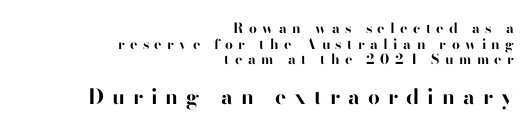
Characters follow at a spacing far wider than the type designer built in. Caption: upper text group reduced, lower text group enlarged. Notice how the passage keeps a crisp vertical edge on the right only. No word sits above an underline. If you drew a line through each stem, it would be perfectly vertical. Each glyph is drawn with heavy, bold strokes.
